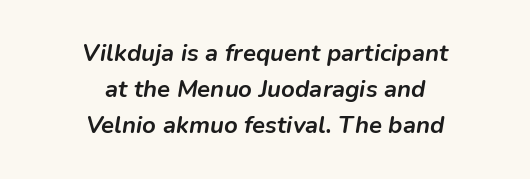
Horizontally, the lines are justified to the midpoint only. You'd pick this weight for a headline — it's a proper bold. Words float on clear page, feet unadorned. The space between consecutive lines is moderate.
